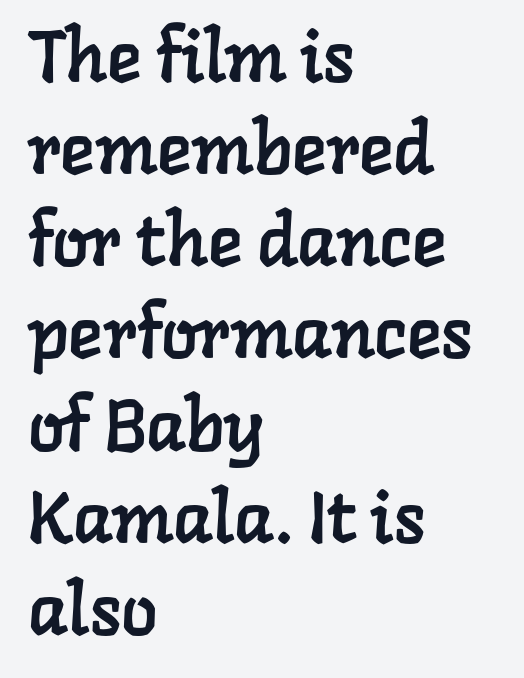
The letters advance in unequal steps, a hallmark of proportional type. Typographically, this falls in the serif category. Layout note: lines flush left. Check under the words: just untouched page. The vertical gap from one line to the next is medium.
